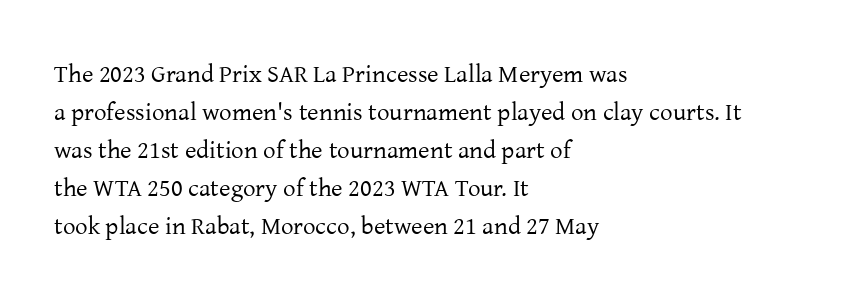
{"italic": "no", "bold": "no", "underline": "no", "align": "left", "line_spacing": "normal", "line_spacing_ratio": 1.52, "letter_spacing": "normal", "letter_spacing_em": 0.0, "glyph_px": 25}
